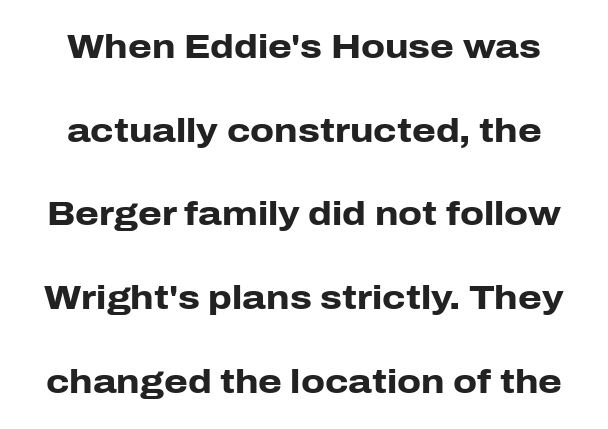
The image shows 34 px heavy sans-serif type, upright; set loose line spacing (2.46x), normal letter spacing, not underlined; low stroke contrast and a medium x-height.
